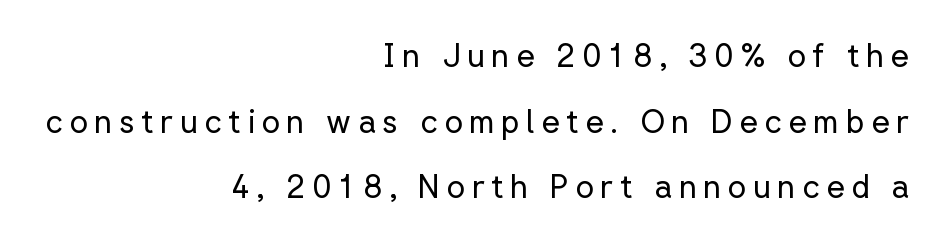
{"serif": "no", "italic": "no", "bold": "no", "weight": "regular", "width": "normal", "stroke_contrast": "low", "x_height": "medium", "monospaced": "no", "underline": "no", "align": "right", "line_spacing": "loose", "line_spacing_ratio": 2.05, "letter_spacing": "wide", "letter_spacing_em": 0.2, "glyph_px": 32}
